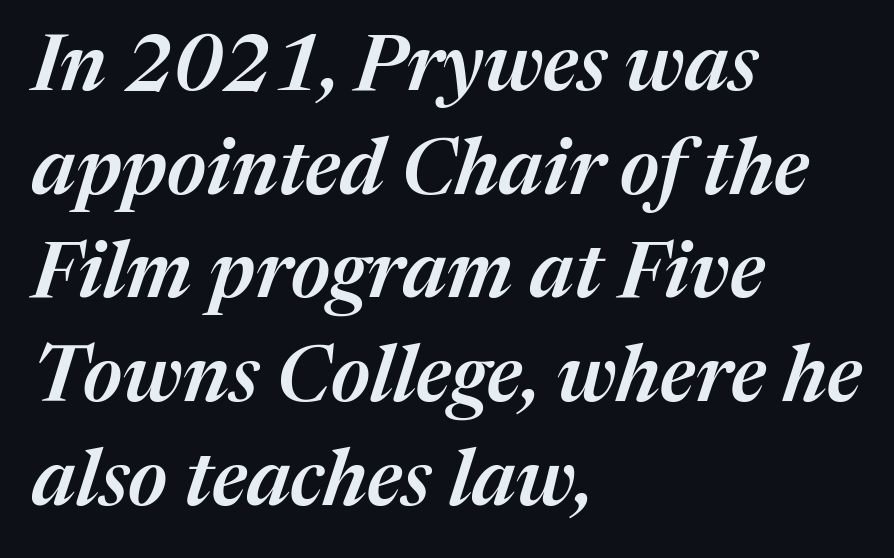
The image shows 78 px semibold type, italic (leaning right); set left-aligned, normal line spacing (1.33x), normal letter spacing, not underlined; medium stroke contrast and a medium x-height.
